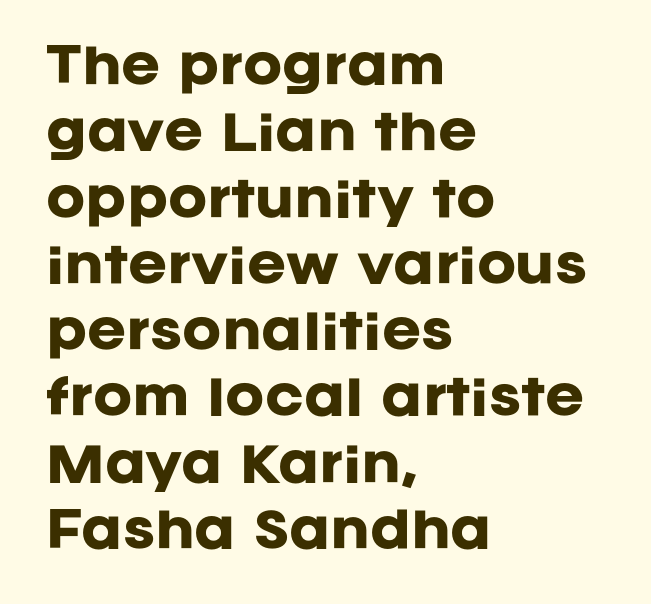
The letters stand upright; this is a roman face. Vertical spacing — default. Caption: multi-line text, flush left, ragged right. On the weight axis this lands at bold, roughly 700. The characters display no serif detailing; their extremities are plain.
